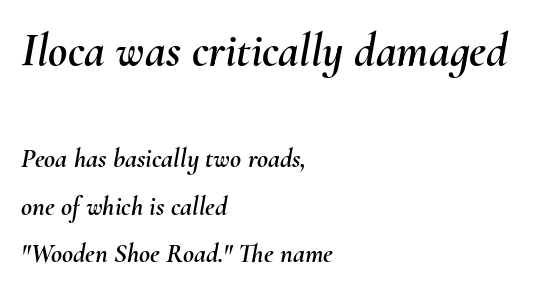
Q: Is the text italic (slanted)? A: Yes, it leans right by about 10 degrees.
Q: Is the text underlined? A: No.
Q: How is the paragraph aligned? A: Left-aligned.
Q: Is the spacing between letters normal or unusually wide? A: Normal.
Q: Which block of text is set in a larger size, the first (top) or the second (bottom)? A: The first (top) one.
Q: Width (condensed, normal, or wide)? A: Normal.
Q: Stroke contrast? A: Medium.
Q: x-height? A: Small.
Q: Monospaced? A: No.
